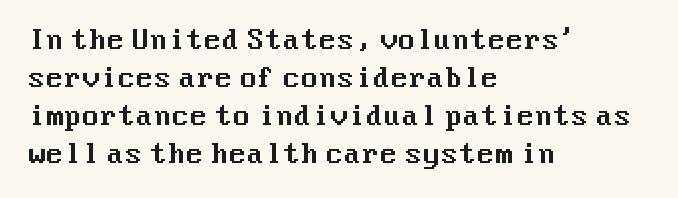
{"italic": "no", "underline": "no", "align": "left", "line_spacing": "normal", "line_spacing_ratio": 1.46, "letter_spacing": "normal", "letter_spacing_em": 0.0, "glyph_px": 26}
